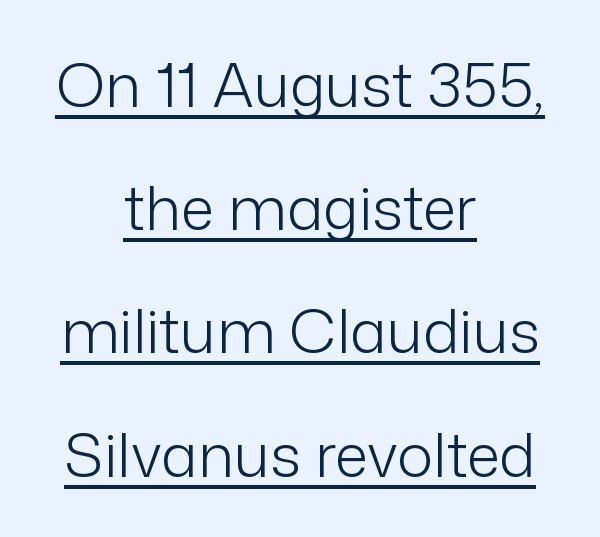
This sample uses an upright cut, with every glyph sitting square on the baseline. Regarding serifs, this sample does without them. The gaps between neighbouring characters are ordinary and unremarkable. Has an underline been added? It has. This is not heavy type; no bold has been used.
